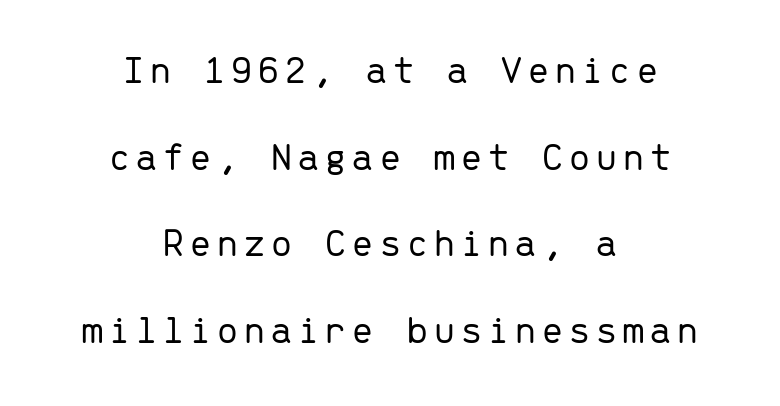
{"serif": "no", "italic": "no", "bold": "no", "weight": "light", "width": "normal", "stroke_contrast": "low", "x_height": "medium", "monospaced": "yes", "underline": "no", "align": "center", "line_spacing": "loose", "line_spacing_ratio": 2.11, "glyph_px": 41}
